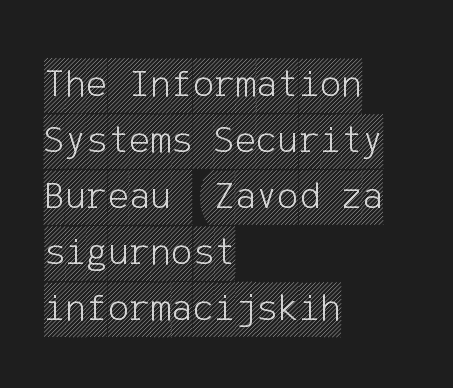
Q: Is the text italic (slanted)? A: No, it is upright.
Q: Is the text underlined? A: No.
Q: How is the paragraph aligned? A: Left-aligned.
Q: Is the spacing between letters normal or unusually wide? A: Normal.
Q: Is the spacing between lines tight, normal or loose? A: Normal.
Q: Width (condensed, normal, or wide)? A: Condensed.
Q: x-height? A: Large.
